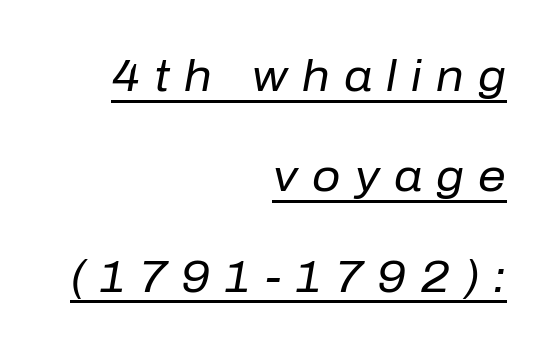
Q: Is the text bold? A: No.
Q: Is the text italic (slanted)? A: Yes, it leans right by about 10 degrees.
Q: Is the text underlined? A: Yes.
Q: How is the paragraph aligned? A: Right-aligned.
Q: Is the spacing between letters normal or unusually wide? A: Unusually wide.
Q: Is the spacing between lines tight, normal or loose? A: Loose.
Q: Width (condensed, normal, or wide)? A: Normal.
Q: Stroke contrast? A: Low.
Q: x-height? A: Medium.
Q: Monospaced? A: No.
